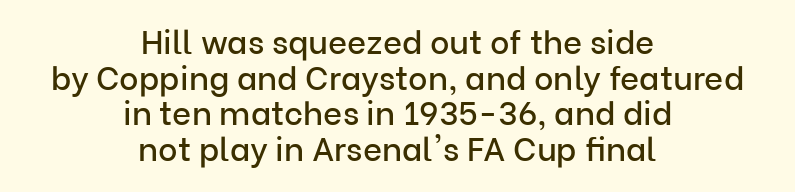
{"serif": "no", "italic": "no", "width": "normal", "stroke_contrast": "low", "x_height": "medium", "monospaced": "no", "underline": "no", "align": "center", "line_spacing": "tight", "line_spacing_ratio": 1.08, "letter_spacing": "normal", "letter_spacing_em": 0.0, "glyph_px": 33}
